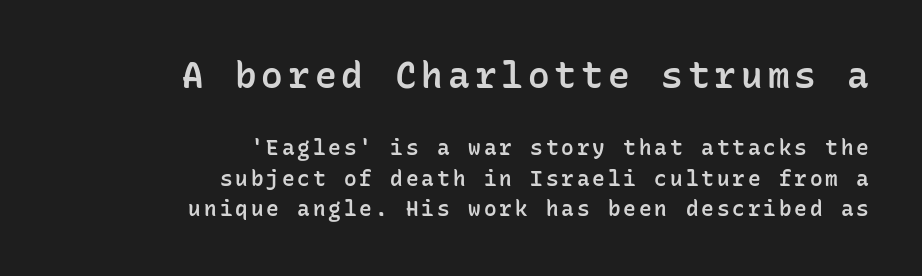
The image shows 36 px semibold sans-serif type, upright, monospaced; set right-aligned, normal line spacing (1.47x), not underlined; the first (top) block is 1.71x larger; low stroke contrast and a medium x-height.
